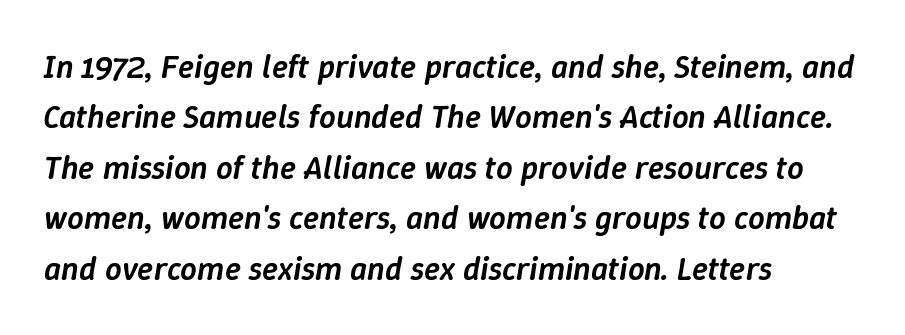
The image shows 33 px semibold type, italic (leaning right); set left-aligned, normal line spacing (1.53x), normal letter spacing, not underlined; low stroke contrast and a medium x-height.
